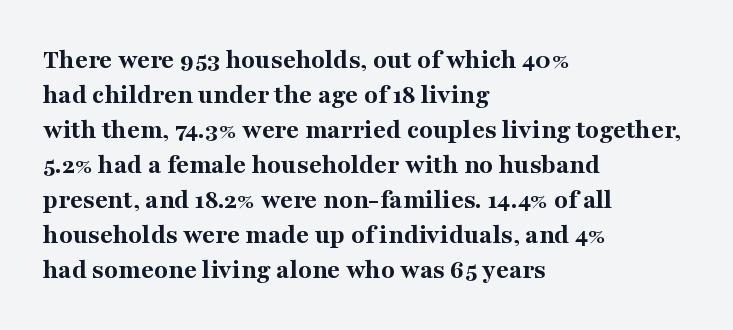
{"serif": "yes", "italic": "no", "bold": "yes", "weight": "bold", "width": "normal", "stroke_contrast": "medium", "x_height": "medium", "monospaced": "no", "underline": "no", "align": "left", "line_spacing": "normal", "line_spacing_ratio": 1.25, "letter_spacing": "normal", "letter_spacing_em": 0.0, "glyph_px": 28}
